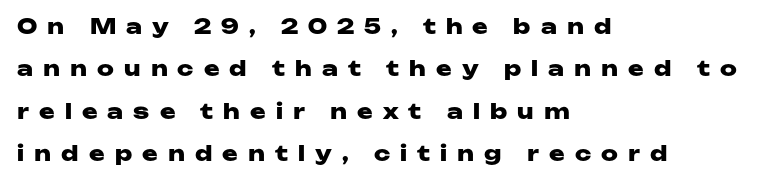
Is the type bold? Yes — the strokes are clearly thick and heavy. Tracking value appears strongly positive — letters spread wide. Line beginnings align vertically; line endings do not. Is there much room between lines? Yes — plenty of vertical air separates them. The string is rendered with underlining switched off. The type sits square on the baseline with zero lean.
